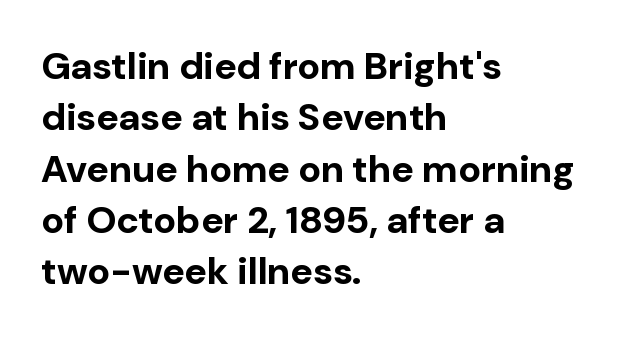
Q: Is the text bold? A: Yes.
Q: Is the text italic (slanted)? A: No, it is upright.
Q: Is the typeface a serif or a sans-serif typeface? A: Sans-serif.
Q: Is the text underlined? A: No.
Q: How is the paragraph aligned? A: Left-aligned.
Q: Is the spacing between letters normal or unusually wide? A: Normal.
Q: Is the spacing between lines tight, normal or loose? A: Normal.
Q: Width (condensed, normal, or wide)? A: Normal.
Q: Stroke contrast? A: Low.
Q: x-height? A: Medium.
Q: Monospaced? A: No.
